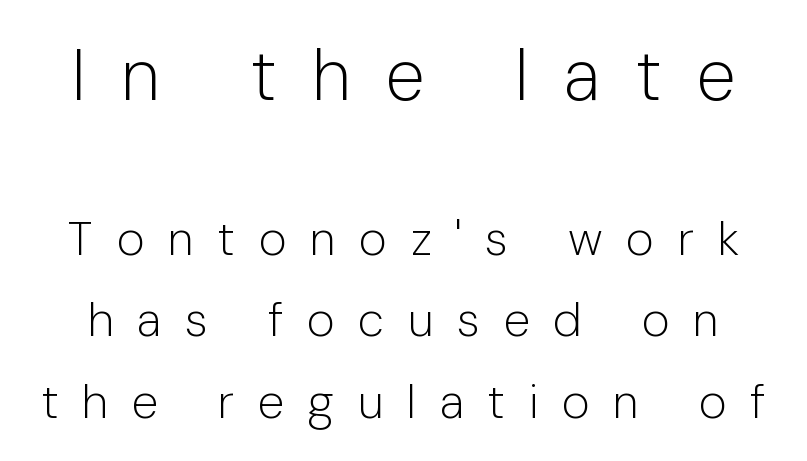
Q: Is the text bold? A: No.
Q: Is the text italic (slanted)? A: No, it is upright.
Q: Is the typeface a serif or a sans-serif typeface? A: Sans-serif.
Q: Is the text underlined? A: No.
Q: Is the spacing between letters normal or unusually wide? A: Unusually wide.
Q: Is the spacing between lines tight, normal or loose? A: Normal.
Q: Which block of text is set in a larger size, the first (top) or the second (bottom)? A: The first (top) one.
Q: Width (condensed, normal, or wide)? A: Normal.
Q: Stroke contrast? A: Low.
Q: x-height? A: Medium.
Q: Monospaced? A: No.
